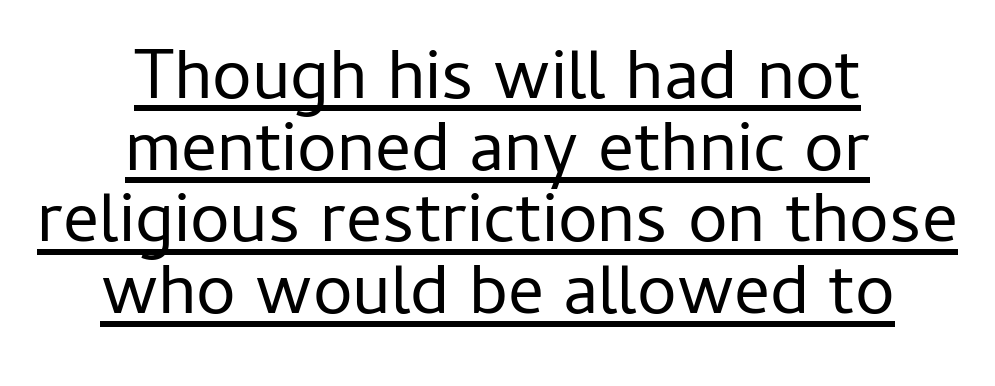
The image shows 71 px regular-weight sans-serif type, upright; set centered, tight line spacing (1.01x), normal letter spacing, underlined; low stroke contrast and a medium x-height.
